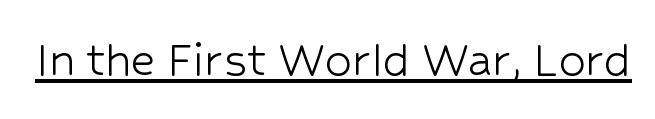
{"serif": "no", "italic": "no", "bold": "no", "weight": "light", "width": "normal", "stroke_contrast": "low", "x_height": "medium", "monospaced": "no", "underline": "yes", "letter_spacing": "normal", "letter_spacing_em": 0.0, "glyph_px": 54}
